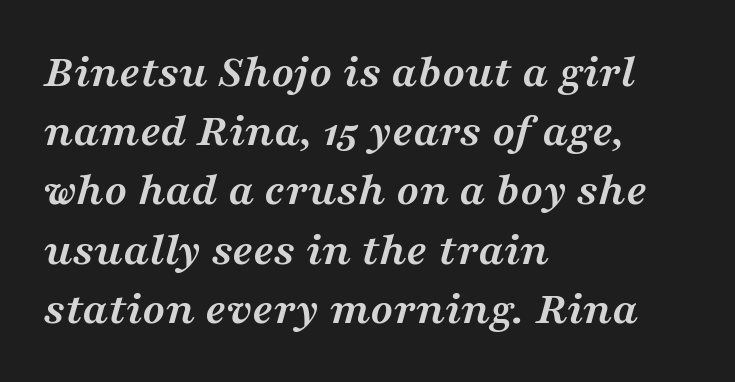
Rows of type keep a routine distance in the vertical direction. Tracking value appears to be zero — textbook default spacing. The designer went with a serif here, giving each stem small feet. Note the varied advance widths — an 'i' is clearly narrower than an 'm'. Bold? Absolutely — the strokes are thick and heavy. Descenders hang freely into open space.
